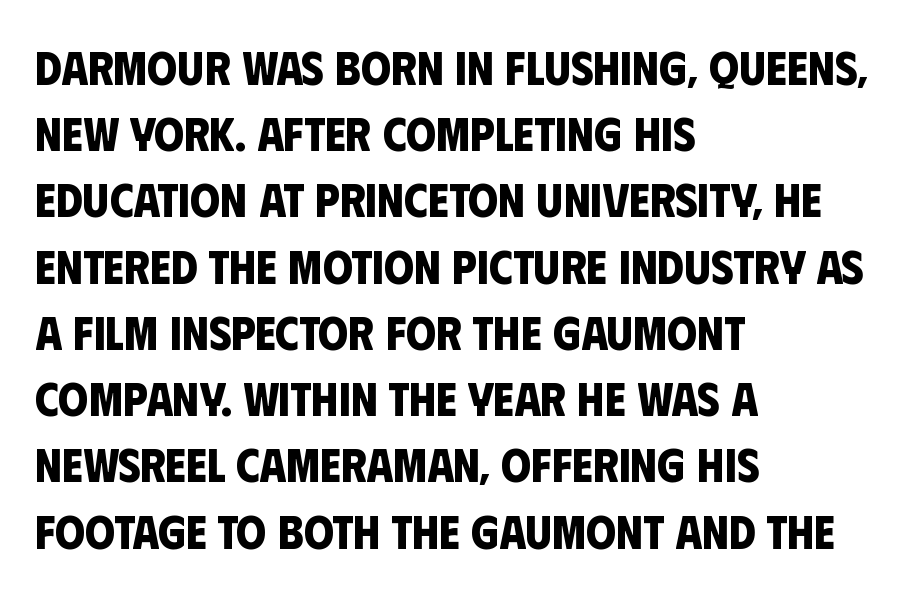
{"serif": "no", "bold": "yes", "weight": "bold", "width": "condensed", "stroke_contrast": "low", "x_height": "large", "monospaced": "no", "underline": "no", "align": "left", "line_spacing": "normal", "line_spacing_ratio": 1.38, "letter_spacing": "normal", "letter_spacing_em": 0.0, "glyph_px": 48}
